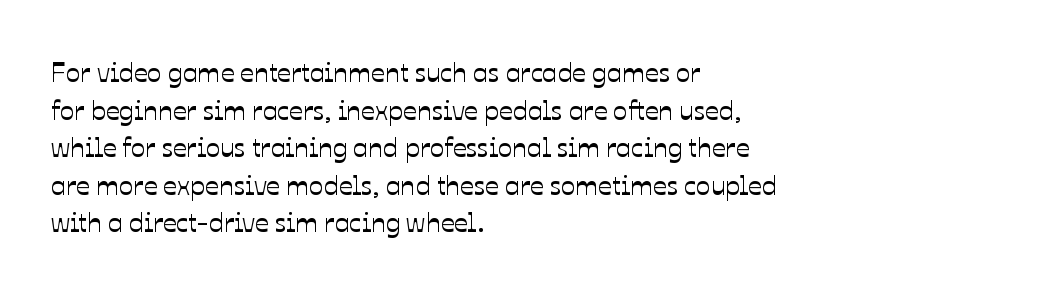
Plain, unruled lines of type. The lines in this sample share a left origin and differ only in where they stop. The specimen reads as upright at a glance. Letter spacing: default. If you measured baseline to baseline, you'd find a middling distance.
